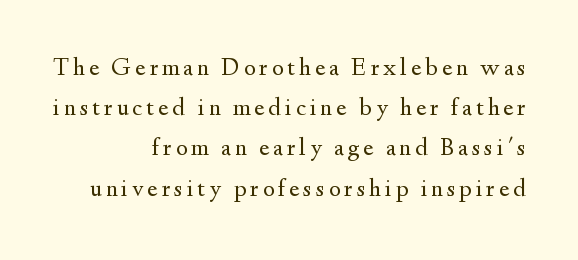
The image shows 25 px text type, upright; set right-aligned, normal line spacing (1.61x), not underlined.
